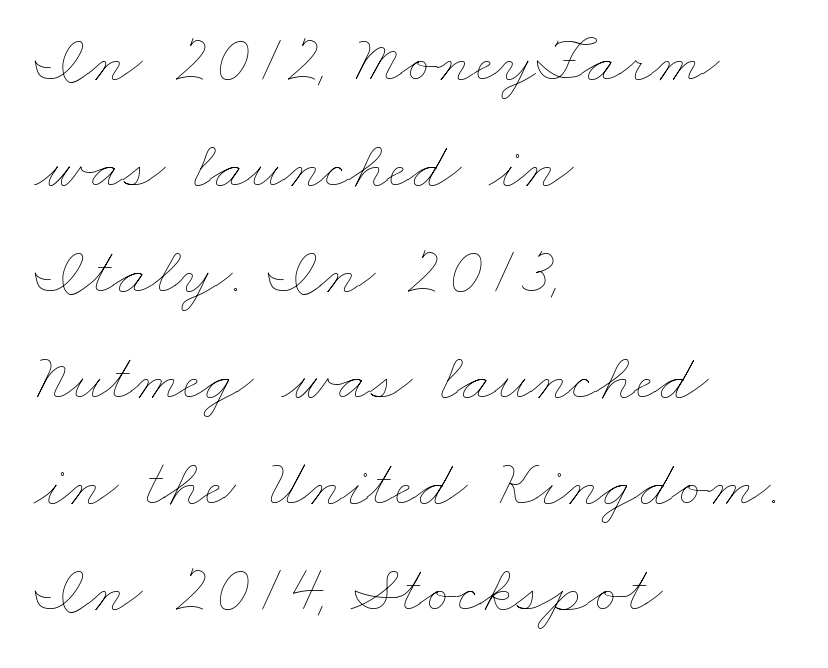
The image shows 68 px thin, wide type; set left-aligned, normal line spacing (1.56x), normal letter spacing, not underlined; low stroke contrast and a small x-height.
